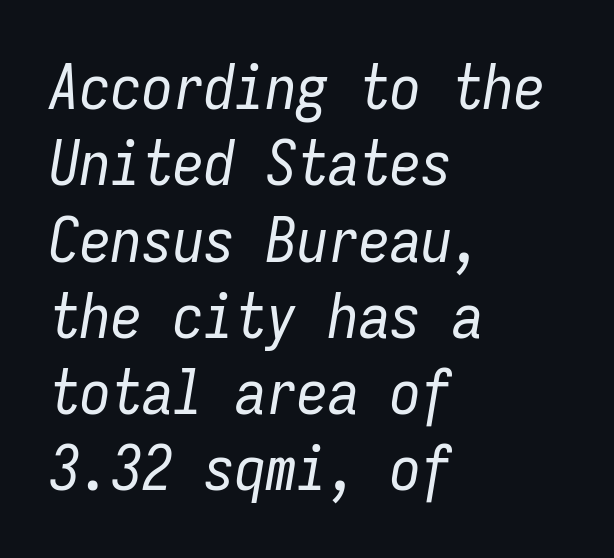
Type without underlining. Each word holds together tightly as a unit, with standard inter-letter gaps. Heaviness? Minimal to ordinary, like unemphasized prose. When letters slant like this, we call the style italic. Every character here occupies the same horizontal width, giving the sample a typewriter-like rhythm.
